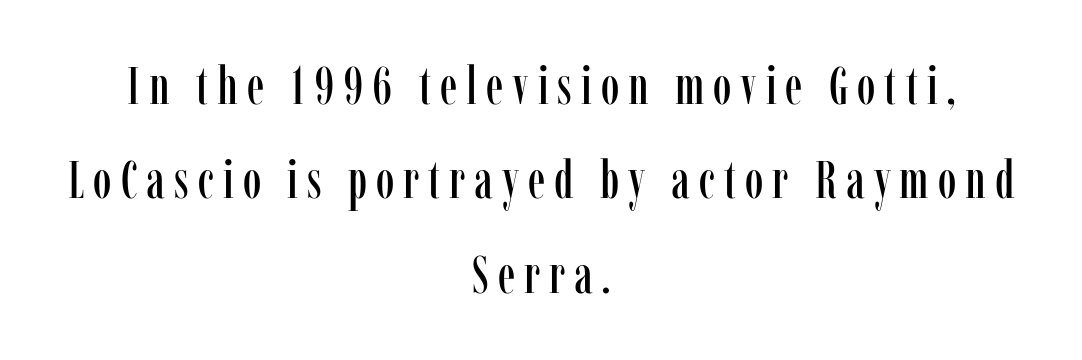
The image shows 53 px condensed serif type, upright; set centered, line spacing 1.78x, not underlined; low stroke contrast and a medium x-height.
